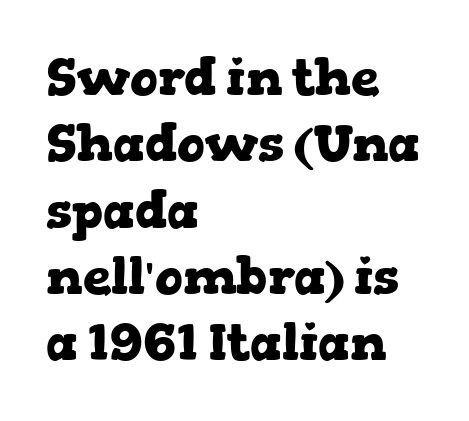
Layout note: lines flush left. Each new line begins a customary step beneath the previous one. Proportional: the letters do not fall into vertical columns. The type is set solid horizontally, with unmodified tracking. The rendering shows small feet on the letterforms — a serif design.
